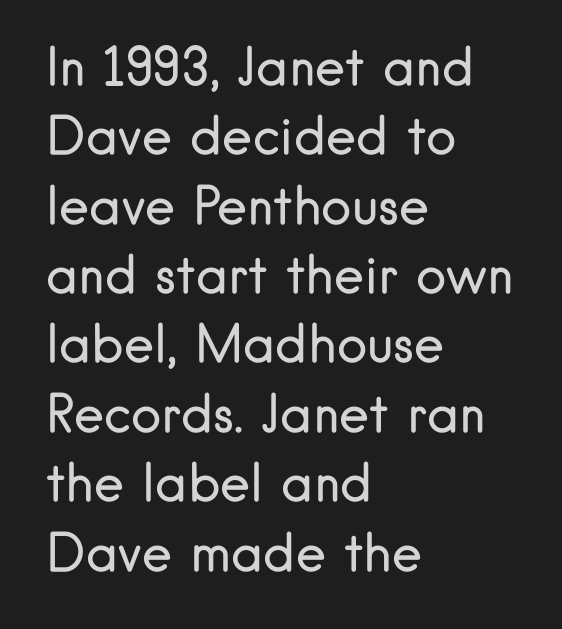
{"serif": "no", "italic": "no", "bold": "no", "weight": "regular", "width": "normal", "stroke_contrast": "low", "x_height": "small", "monospaced": "no", "underline": "no", "align": "left", "line_spacing": "normal", "line_spacing_ratio": 1.36, "letter_spacing": "normal", "letter_spacing_em": 0.0, "glyph_px": 51}
